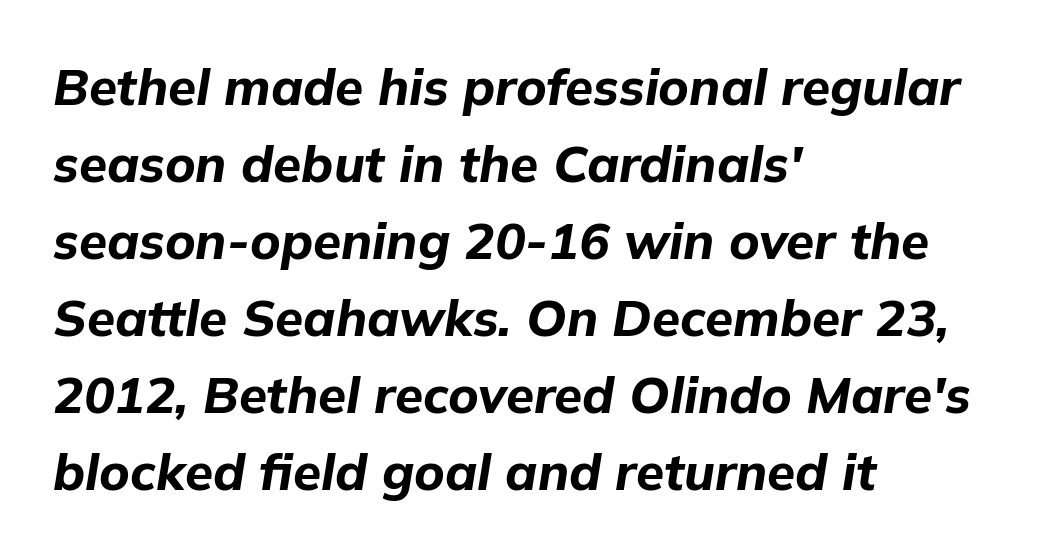
Q: Is the text bold? A: Yes.
Q: Is the text italic (slanted)? A: Yes, it leans right by about 9 degrees.
Q: Is the text underlined? A: No.
Q: How is the paragraph aligned? A: Left-aligned.
Q: Is the spacing between letters normal or unusually wide? A: Normal.
Q: Is the spacing between lines tight, normal or loose? A: Normal.
Q: Width (condensed, normal, or wide)? A: Normal.
Q: Stroke contrast? A: Low.
Q: x-height? A: Medium.
Q: Monospaced? A: No.
